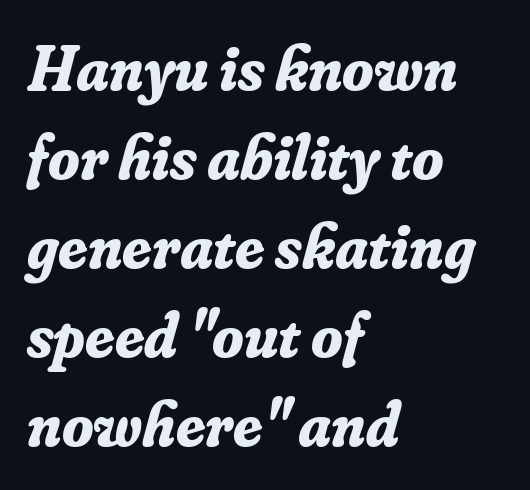
{"serif": "yes", "italic": "yes", "lean": "right", "slant_degrees": 16, "bold": "yes", "weight": "bold", "width": "normal", "stroke_contrast": "low", "x_height": "small", "monospaced": "no", "underline": "no", "align": "left", "line_spacing": "normal", "line_spacing_ratio": 1.39, "letter_spacing": "normal", "letter_spacing_em": 0.0, "glyph_px": 64}
